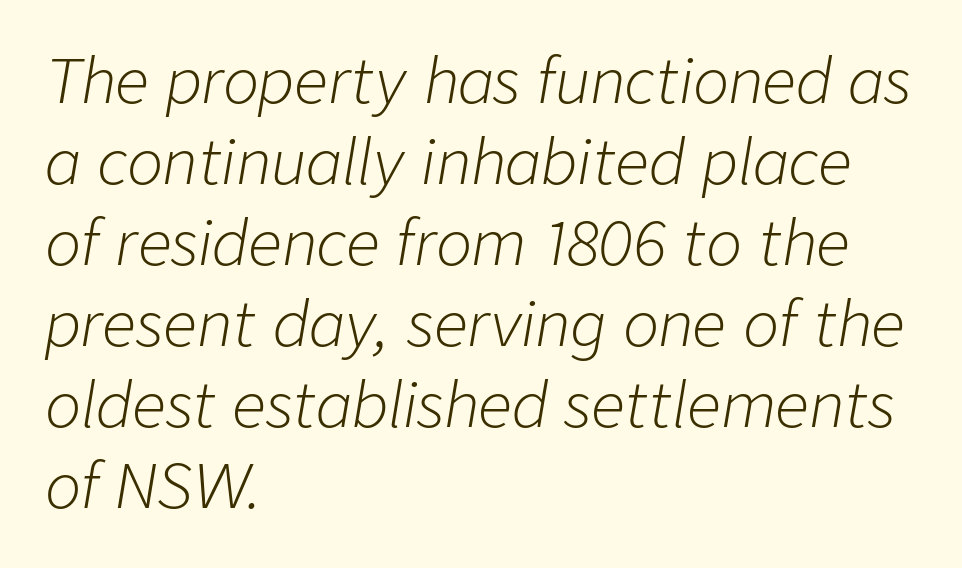
One-word summary of the alignment: left. Horizontal bands of white between lines are of average thickness. Italic? Definitely — the glyphs are oblique. Just letters on the line, the space beneath them empty. Looks like regular typesetting: each glyph gets only the width it needs.
